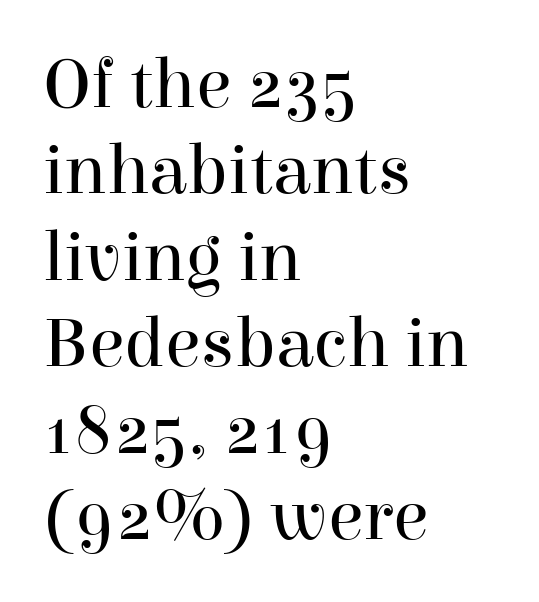
The rendering uses natural spacing where letterforms have individual widths. A student would call this left alignment; a typographer would say flush left, rag right. Underlining? Definitely not there. Unlike italic type, these characters show no tilt at all. The letters sit at their default tracking, neither squeezed nor spread.
